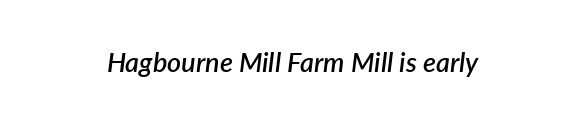
The image shows 27 px text type, italic (leaning right); set normal letter spacing, not underlined.
